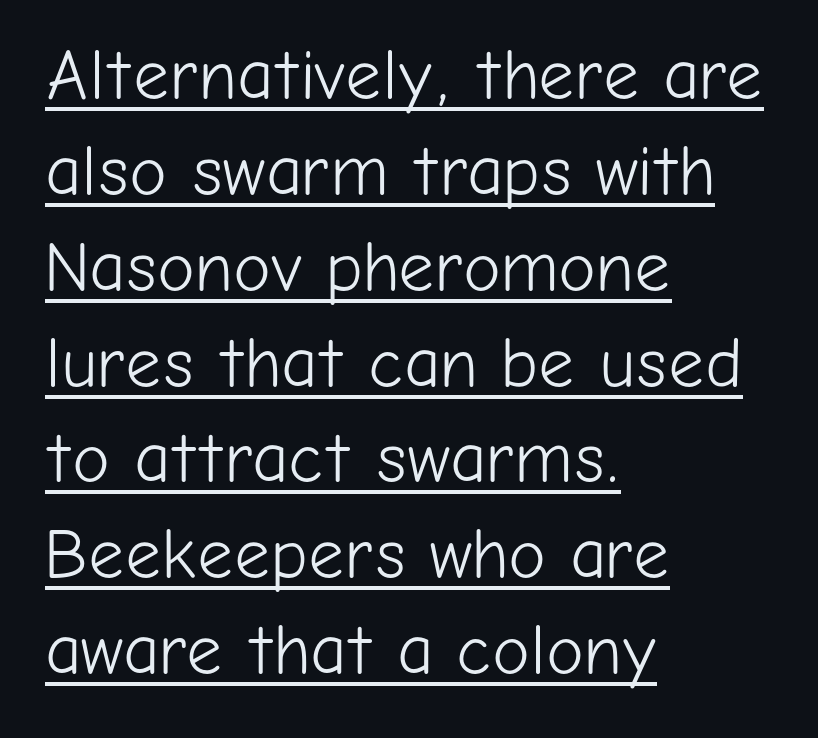
The image shows 71 px light sans-serif type, upright; set left-aligned, normal line spacing (1.35x), normal letter spacing, underlined; low stroke contrast and a medium x-height.
